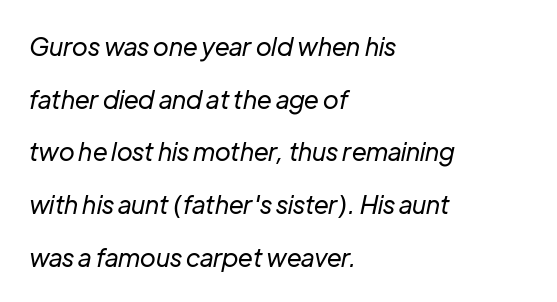
{"italic": "yes", "lean": "right", "slant_degrees": 12, "bold": "no", "underline": "no", "align": "left", "line_spacing": "loose", "line_spacing_ratio": 2.11, "letter_spacing": "normal", "letter_spacing_em": 0.0, "glyph_px": 25}
